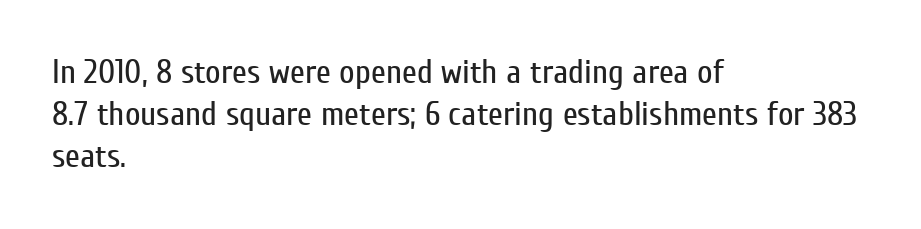
The image shows 34 px regular-weight, condensed sans-serif type, upright; set left-aligned, line spacing 1.24x, normal letter spacing, not underlined; low stroke contrast and a medium x-height.
